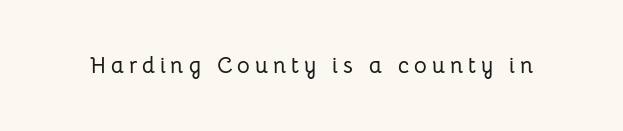
Q: Is the text italic (slanted)? A: No, it is upright.
Q: Is the text underlined? A: No.
Q: Is the spacing between letters normal or unusually wide? A: Unusually wide.
